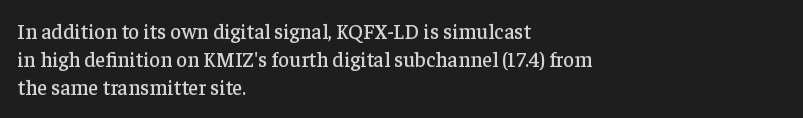
{"italic": "no", "underline": "no", "align": "left", "line_spacing": "normal", "line_spacing_ratio": 1.34, "letter_spacing": "normal", "letter_spacing_em": 0.0, "glyph_px": 21}
